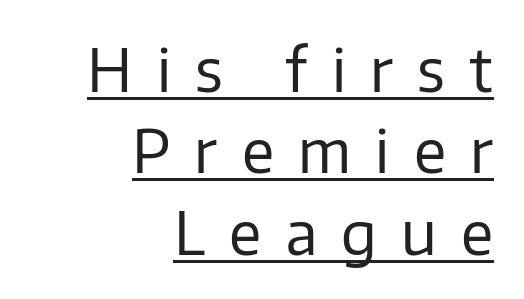
{"serif": "no", "italic": "no", "bold": "no", "weight": "regular", "width": "normal", "stroke_contrast": "low", "x_height": "medium", "monospaced": "no", "underline": "yes", "align": "right", "line_spacing": "normal", "line_spacing_ratio": 1.38, "letter_spacing": "wide", "letter_spacing_em": 0.41, "glyph_px": 59}
